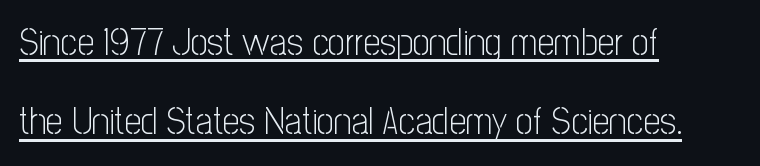
Q: Is the text bold? A: No.
Q: Is the text italic (slanted)? A: No, it is upright.
Q: Is the typeface a serif or a sans-serif typeface? A: Sans-serif.
Q: Is the text underlined? A: Yes.
Q: How is the paragraph aligned? A: Left-aligned.
Q: Is the spacing between letters normal or unusually wide? A: Normal.
Q: Is the spacing between lines tight, normal or loose? A: Loose.
Q: Width (condensed, normal, or wide)? A: Condensed.
Q: Stroke contrast? A: Low.
Q: x-height? A: Medium.
Q: Monospaced? A: No.
